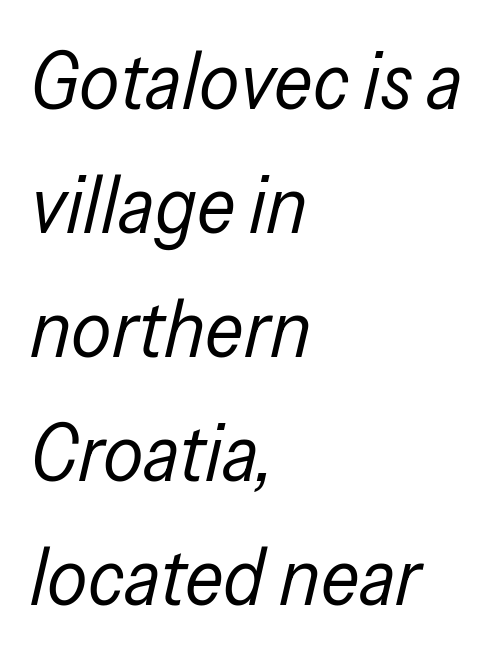
The image shows 80 px regular-weight, condensed type, italic (leaning right); set left-aligned, normal line spacing (1.55x), normal letter spacing, not underlined; low stroke contrast and a medium x-height.
